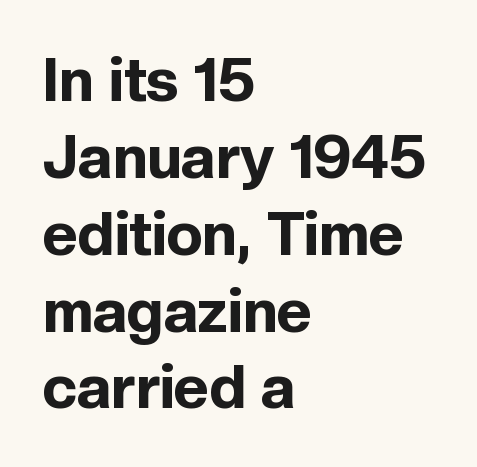
{"serif": "no", "italic": "no", "bold": "yes", "weight": "bold", "width": "normal", "x_height": "medium", "monospaced": "no", "underline": "no", "align": "left", "line_spacing": "normal", "line_spacing_ratio": 1.26, "letter_spacing": "normal", "letter_spacing_em": 0.0, "glyph_px": 61}
